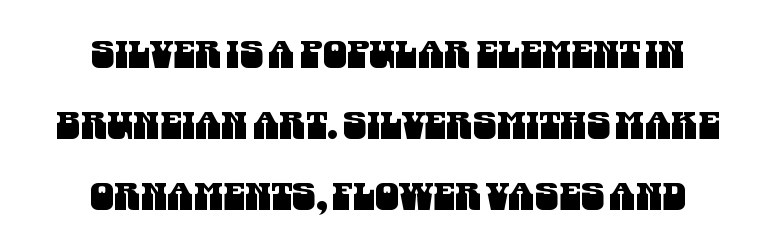
Do the characters align in a grid? No, the font is proportional. Nobody drew a line under any word here. Default kerning and tracking; the words read as compact shapes. The paragraph has two soft edges and a firm central axis. Grotesque or geometric, the face here clearly has no serifs.
